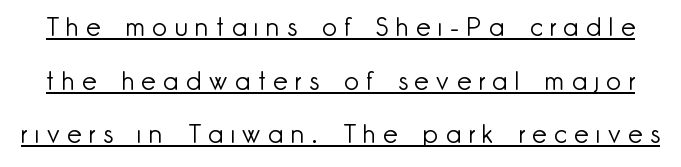
{"italic": "no", "bold": "no", "underline": "yes", "line_spacing": "loose", "line_spacing_ratio": 2.06, "letter_spacing": "wide", "letter_spacing_em": 0.29, "glyph_px": 26}
